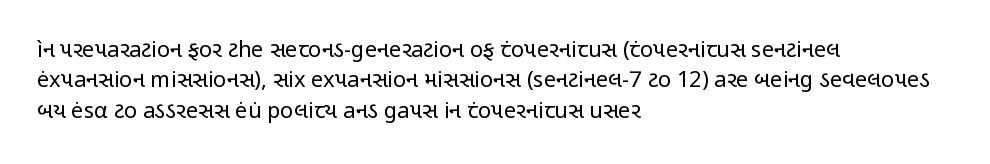
The image shows 22 px text type, upright; set left-aligned, normal line spacing (1.38x), normal letter spacing, not underlined.
